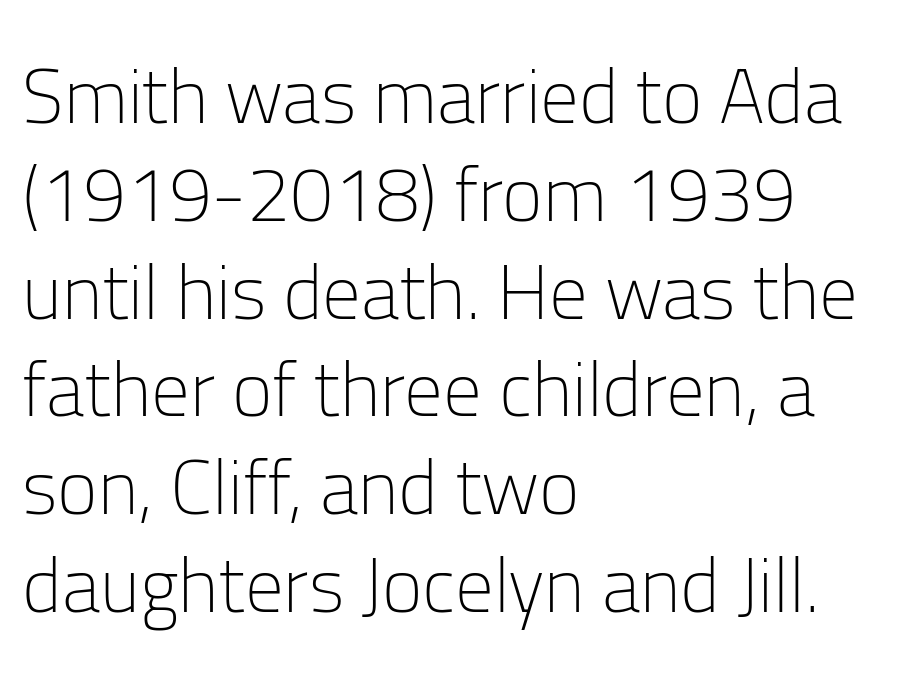
The image shows 77 px light sans-serif type, upright; set left-aligned, normal line spacing (1.27x), normal letter spacing, not underlined; low stroke contrast and a medium x-height.
